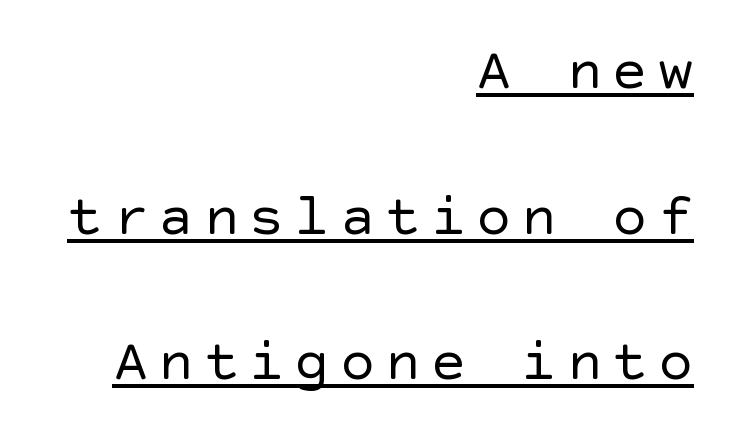
{"serif": "no", "italic": "no", "bold": "no", "weight": "regular", "width": "normal", "x_height": "large", "underline": "yes", "align": "right", "line_spacing": "loose", "line_spacing_ratio": 2.47, "glyph_px": 59}
